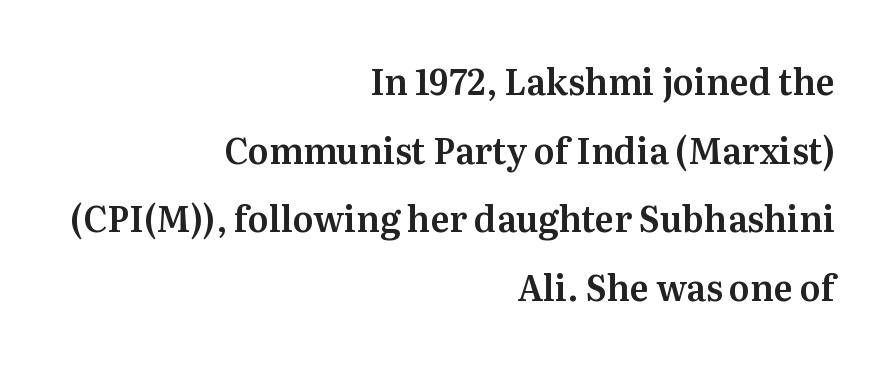
Glyph-to-glyph distance matches everyday printed text. Here the designer chose a conventional face with non-uniform glyph widths. Rendered with straight, roman letterforms. The setting favours the right margin, as signatures and pull-quotes sometimes do. The specimen omits any rule beneath the text block's lines.
